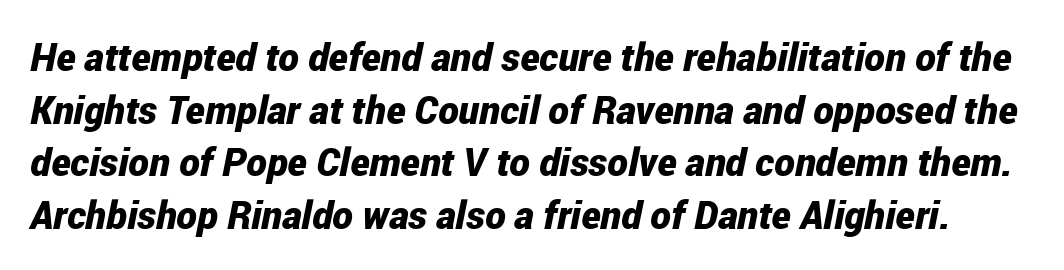
The image shows 39 px bold, condensed type, italic (leaning right); set normal line spacing (1.35x), normal letter spacing, not underlined; low stroke contrast and a medium x-height.
